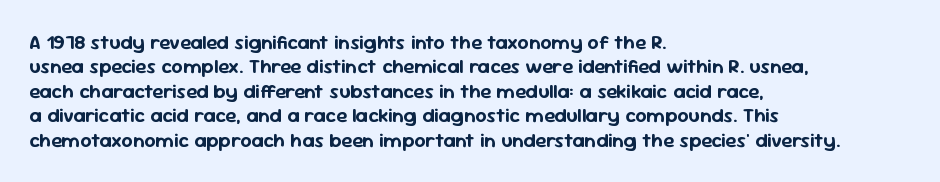
The image shows 20 px text type, upright; set left-aligned, line spacing 1.22x, normal letter spacing, not underlined.
